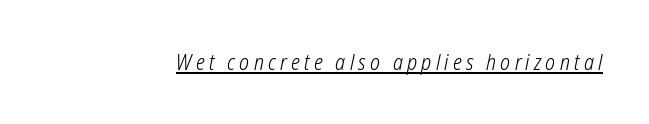
Short note: letters widely spaced. Beneath each row of characters lies a ruled line. Stems and bowls with no extra thickness — not bold.
